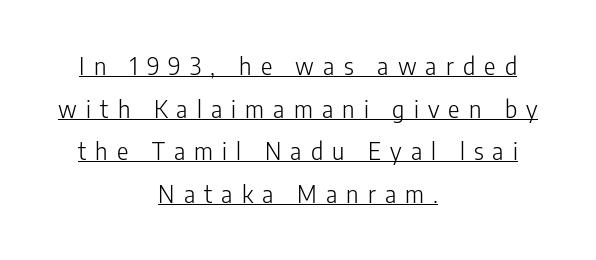
Q: Is the text bold? A: No.
Q: Is the text italic (slanted)? A: No, it is upright.
Q: Is the text underlined? A: Yes.
Q: How is the paragraph aligned? A: Centered.
Q: Is the spacing between letters normal or unusually wide? A: Unusually wide.
